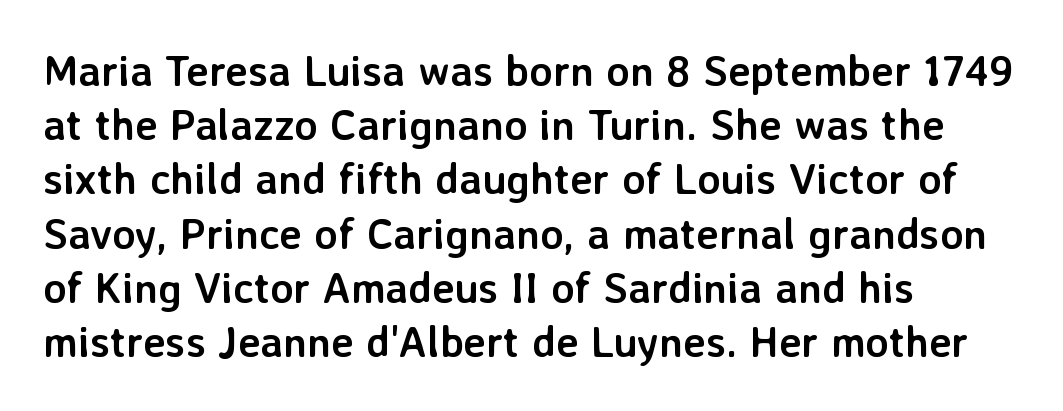
Q: Is the text bold? A: Yes.
Q: Is the text italic (slanted)? A: No, it is upright.
Q: Is the typeface a serif or a sans-serif typeface? A: Sans-serif.
Q: Is the text underlined? A: No.
Q: How is the paragraph aligned? A: Left-aligned.
Q: Is the spacing between letters normal or unusually wide? A: Normal.
Q: Is the spacing between lines tight, normal or loose? A: Normal.
Q: Width (condensed, normal, or wide)? A: Normal.
Q: Stroke contrast? A: Low.
Q: x-height? A: Medium.
Q: Monospaced? A: No.
